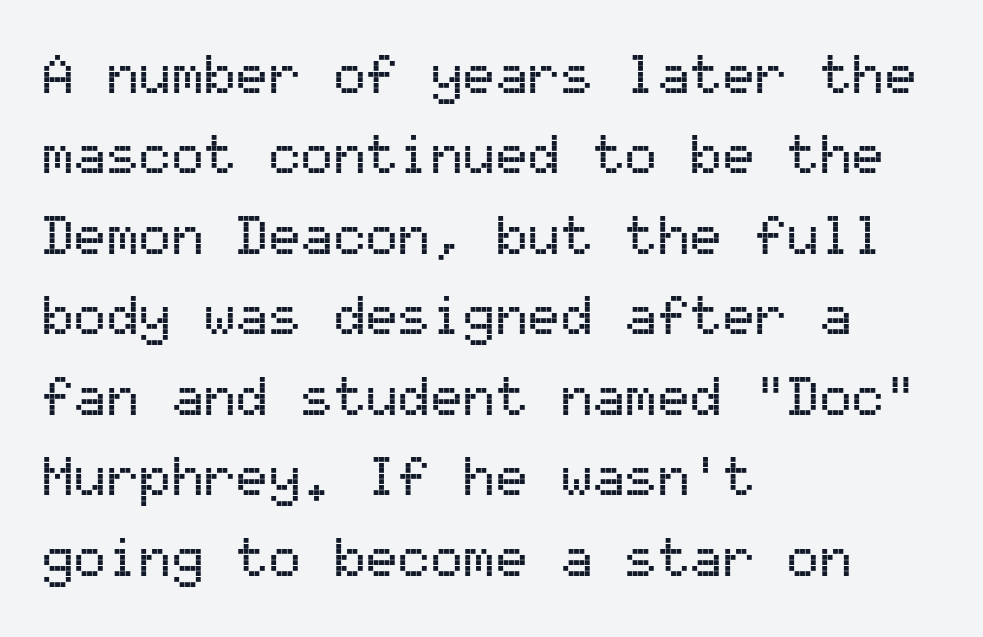
Q: Is the text italic (slanted)? A: No, it is upright.
Q: Is the typeface a serif or a sans-serif typeface? A: Sans-serif.
Q: Is the text underlined? A: No.
Q: How is the paragraph aligned? A: Left-aligned.
Q: Is the spacing between letters normal or unusually wide? A: Normal.
Q: Is the spacing between lines tight, normal or loose? A: Normal.
Q: Width (condensed, normal, or wide)? A: Normal.
Q: Stroke contrast? A: Medium.
Q: x-height? A: Medium.
Q: Monospaced? A: Yes.
